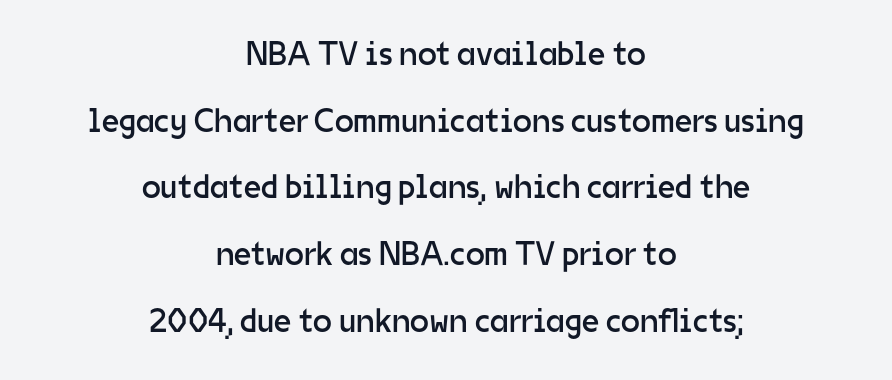
Q: Is the text bold? A: No.
Q: Is the text italic (slanted)? A: No, it is upright.
Q: Is the typeface a serif or a sans-serif typeface? A: Sans-serif.
Q: Is the text underlined? A: No.
Q: How is the paragraph aligned? A: Centered.
Q: Is the spacing between letters normal or unusually wide? A: Normal.
Q: Is the spacing between lines tight, normal or loose? A: Loose.
Q: Width (condensed, normal, or wide)? A: Normal.
Q: Stroke contrast? A: Low.
Q: x-height? A: Medium.
Q: Monospaced? A: No.
